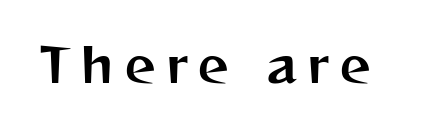
The image shows 48 px sans-serif type, upright; set unusually wide letter spacing (+0.23 em), not underlined; medium stroke contrast and a medium x-height.
